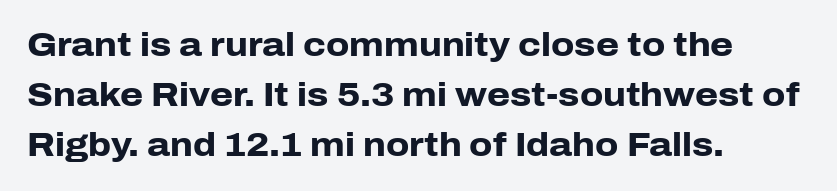
Q: Is the text bold? A: Yes.
Q: Is the text italic (slanted)? A: No, it is upright.
Q: Is the typeface a serif or a sans-serif typeface? A: Sans-serif.
Q: Is the text underlined? A: No.
Q: How is the paragraph aligned? A: Left-aligned.
Q: Is the spacing between letters normal or unusually wide? A: Normal.
Q: Is the spacing between lines tight, normal or loose? A: Normal.
Q: Width (condensed, normal, or wide)? A: Normal.
Q: Stroke contrast? A: Low.
Q: x-height? A: Medium.
Q: Monospaced? A: No.
